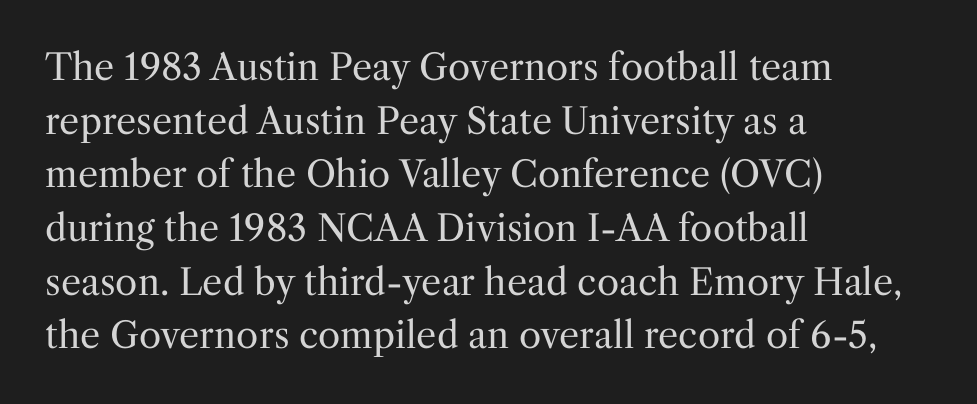
One-word summary of the alignment: left. Here the glyphs are tracked normally, forming tight word shapes. Each row of text sits above clean, open space. Horizontal bands of white between lines are of average thickness.
